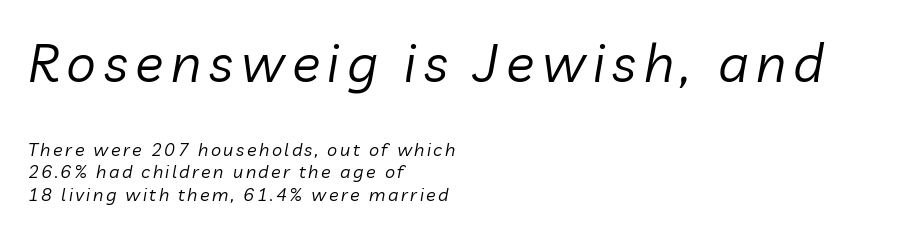
Q: Is the text bold? A: No.
Q: Is the text italic (slanted)? A: Yes, it leans right by about 10 degrees.
Q: Is the text underlined? A: No.
Q: How is the paragraph aligned? A: Left-aligned.
Q: Is the spacing between lines tight, normal or loose? A: Normal.
Q: Which block of text is set in a larger size, the first (top) or the second (bottom)? A: The first (top) one.
Q: Width (condensed, normal, or wide)? A: Normal.
Q: Stroke contrast? A: Low.
Q: x-height? A: Medium.
Q: Monospaced? A: No.
